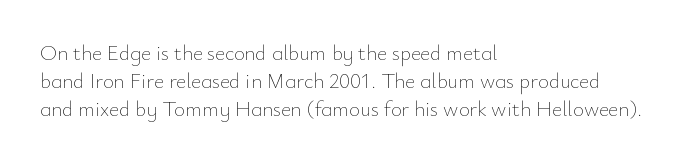
Q: Is the text bold? A: No.
Q: Is the text italic (slanted)? A: No, it is upright.
Q: Is the text underlined? A: No.
Q: How is the paragraph aligned? A: Left-aligned.
Q: Is the spacing between letters normal or unusually wide? A: Normal.
Q: Is the spacing between lines tight, normal or loose? A: Normal.
